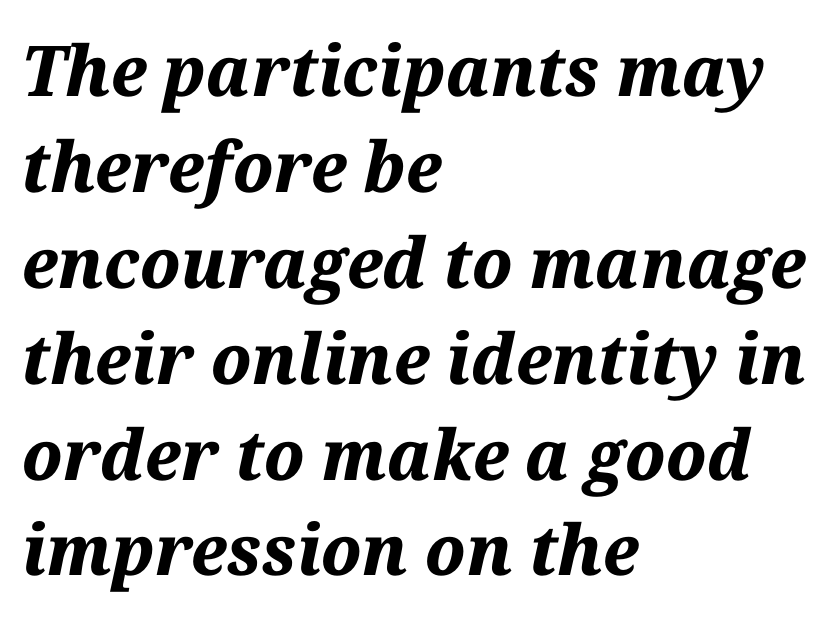
Q: Is the text bold? A: Yes.
Q: Is the text italic (slanted)? A: Yes, it leans right by about 12 degrees.
Q: Is the text underlined? A: No.
Q: How is the paragraph aligned? A: Left-aligned.
Q: Is the spacing between letters normal or unusually wide? A: Normal.
Q: Is the spacing between lines tight, normal or loose? A: Normal.
Q: Width (condensed, normal, or wide)? A: Normal.
Q: Stroke contrast? A: Medium.
Q: x-height? A: Medium.
Q: Monospaced? A: No.
